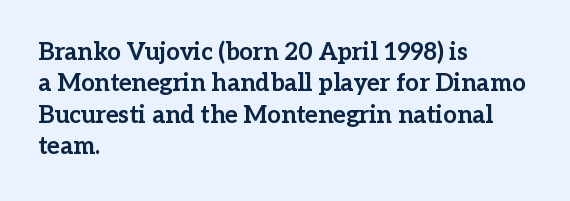
Caption: standard tracking, unaltered. In CSS terms this would be text-align: left. Unlike italic type, these characters show no tilt at all. A dark, heavy texture on the line: the type is bold.
